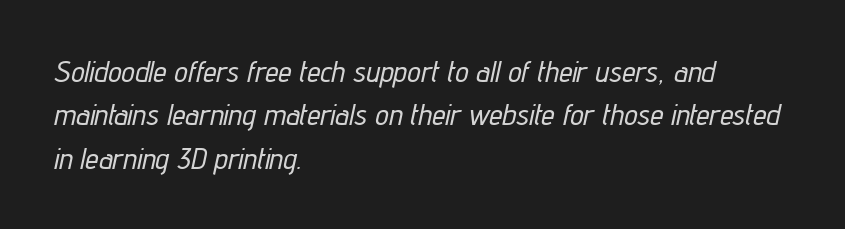
Q: Is the text italic (slanted)? A: Yes, it leans right by about 12 degrees.
Q: Is the text underlined? A: No.
Q: How is the paragraph aligned? A: Left-aligned.
Q: Is the spacing between letters normal or unusually wide? A: Normal.
Q: Is the spacing between lines tight, normal or loose? A: Normal.
Q: Width (condensed, normal, or wide)? A: Condensed.
Q: Stroke contrast? A: Low.
Q: x-height? A: Medium.
Q: Monospaced? A: No.
